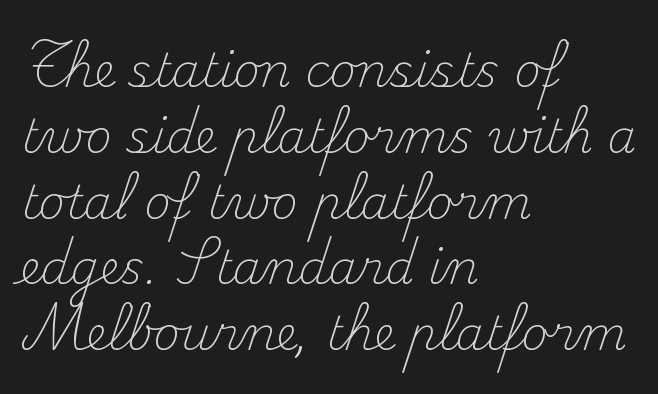
The image shows 46 px light serif type; set left-aligned, normal line spacing (1.43x), normal letter spacing, not underlined; medium stroke contrast and a small x-height.
